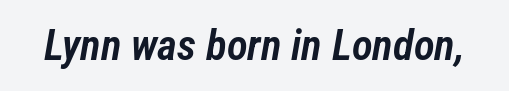
Beneath every word, the page is bare. This sample has the flowing, uneven cadence of proportional lettering. Short note: letters normally spaced. I'd describe the lettering as semibold — firm but not a full bold.
